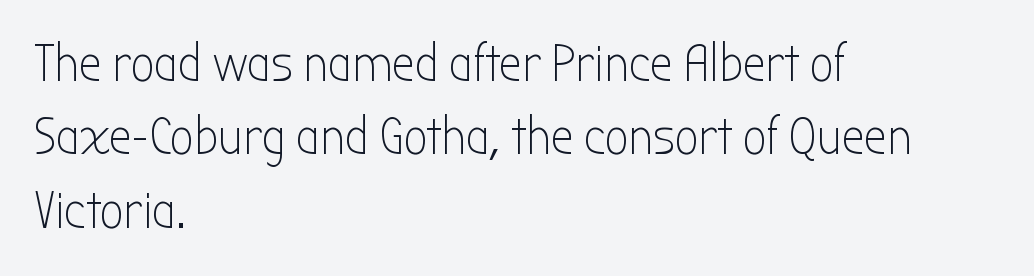
The image shows 52 px light, condensed sans-serif type, upright; set left-aligned, normal line spacing (1.41x), normal letter spacing, not underlined; low stroke contrast and a medium x-height.
